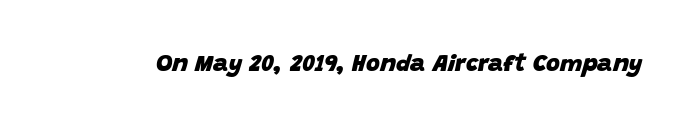
Q: Is the text bold? A: Yes.
Q: Is the text italic (slanted)? A: Yes, it leans right by about 15 degrees.
Q: Is the text underlined? A: No.
Q: Is the spacing between letters normal or unusually wide? A: Normal.
